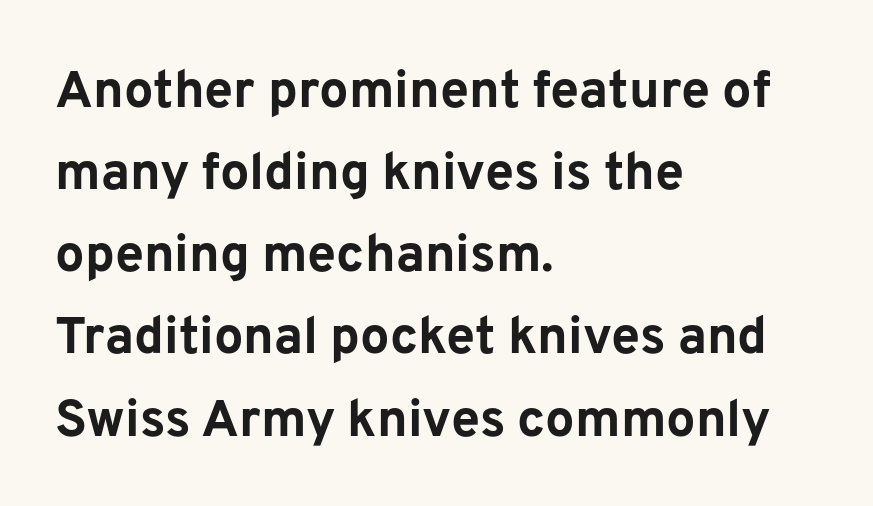
Q: Is the text bold? A: Yes.
Q: Is the text italic (slanted)? A: No, it is upright.
Q: Is the typeface a serif or a sans-serif typeface? A: Sans-serif.
Q: Is the text underlined? A: No.
Q: How is the paragraph aligned? A: Left-aligned.
Q: Is the spacing between letters normal or unusually wide? A: Normal.
Q: Is the spacing between lines tight, normal or loose? A: Normal.
Q: Width (condensed, normal, or wide)? A: Normal.
Q: Stroke contrast? A: Low.
Q: x-height? A: Medium.
Q: Monospaced? A: No.
